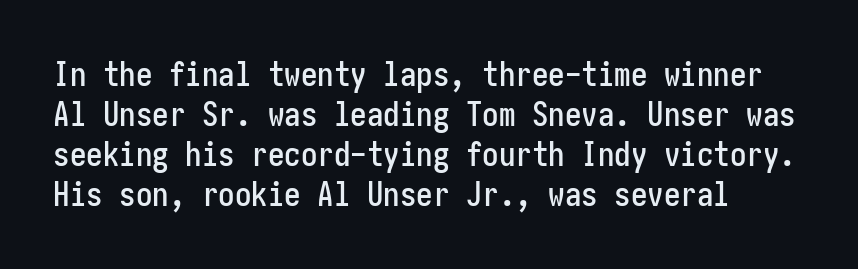
{"serif": "no", "italic": "no", "width": "condensed", "stroke_contrast": "low", "x_height": "medium", "underline": "no", "align": "left", "line_spacing_ratio": 1.21, "letter_spacing": "normal", "letter_spacing_em": 0.0, "glyph_px": 33}
